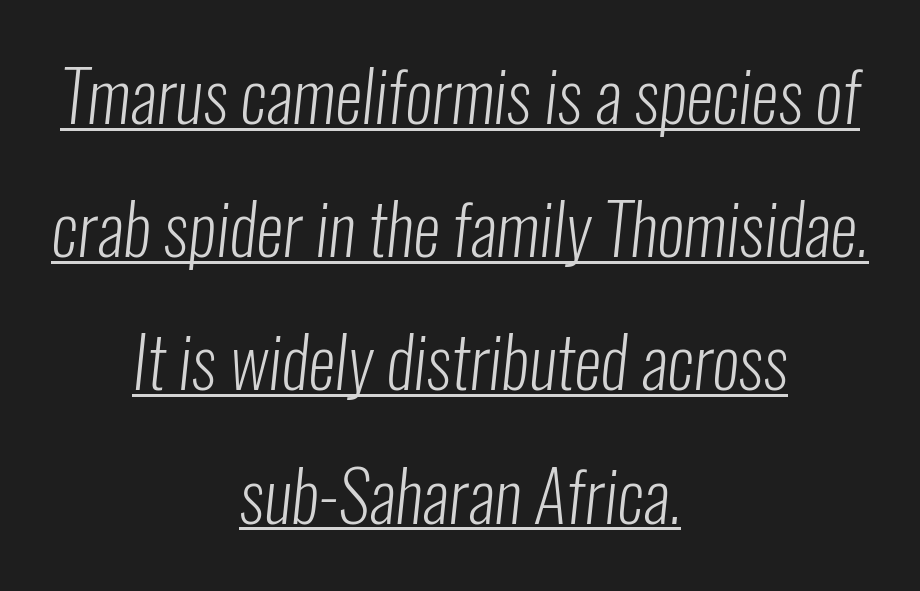
The image shows 69 px light, condensed sans-serif type; set centered, loose line spacing (1.93x), normal letter spacing, underlined; low stroke contrast and a medium x-height.
